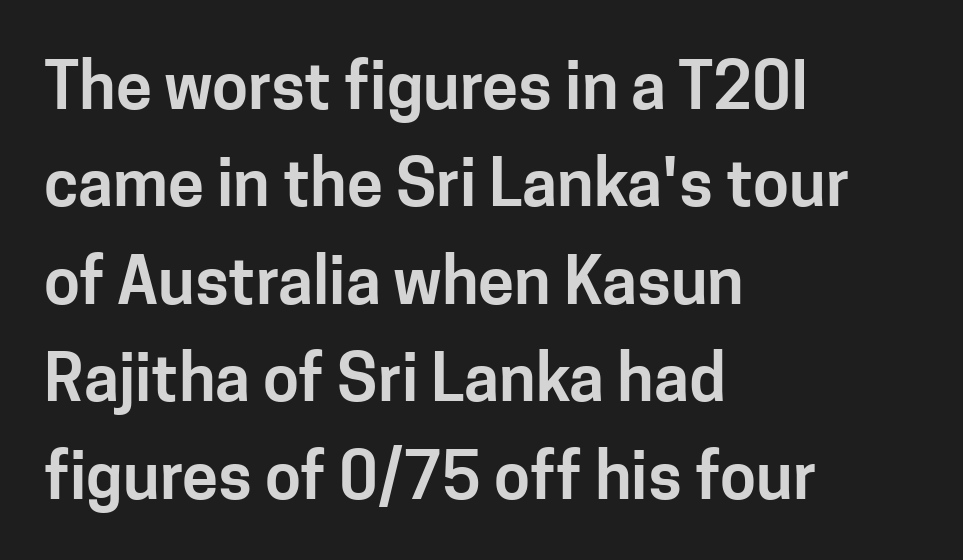
Every row of glyphs begins at an identical x-position on the left. It's the straight-up-and-down kind of type. If you measured baseline to baseline, you'd find a middling distance. There is no visible air inserted between adjacent glyphs.
